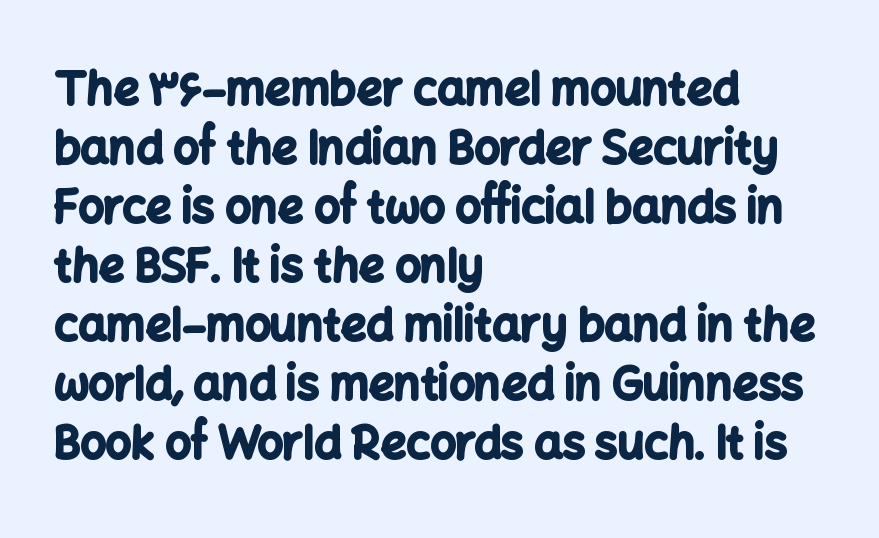
Q: Is the text bold? A: Yes.
Q: Is the text italic (slanted)? A: No, it is upright.
Q: Is the typeface a serif or a sans-serif typeface? A: Sans-serif.
Q: Is the text underlined? A: No.
Q: How is the paragraph aligned? A: Left-aligned.
Q: Is the spacing between letters normal or unusually wide? A: Normal.
Q: Is the spacing between lines tight, normal or loose? A: Normal.
Q: Width (condensed, normal, or wide)? A: Normal.
Q: Stroke contrast? A: Low.
Q: x-height? A: Medium.
Q: Monospaced? A: No.
